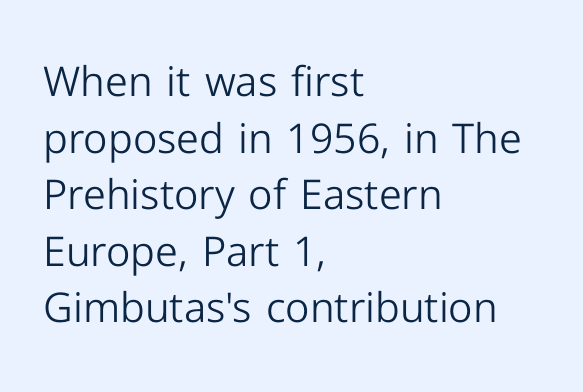
Vertically, the passage feels balanced, rows spaced as you'd expect. The axis of the letterforms is exactly vertical. A quiet, ordinary-to-light weight characterises the typeface. The ragged edge is on the right, which tells us the setting is flush left.
